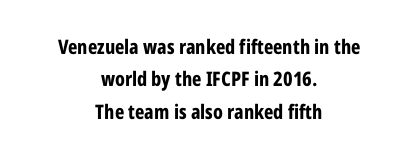
The image shows 20 px bold type, upright; set centered, normal line spacing (1.62x), normal letter spacing, not underlined.
